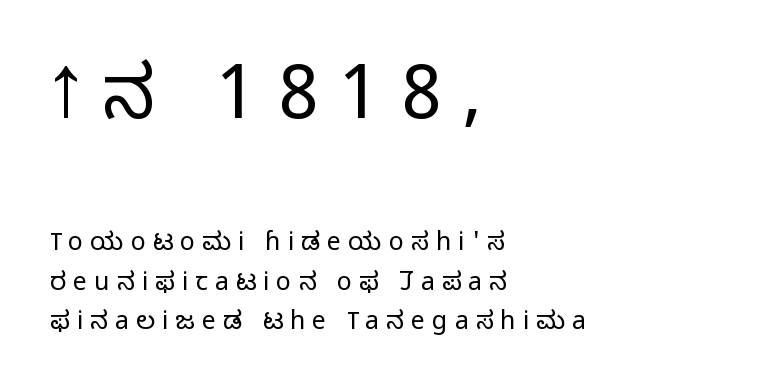
Q: Is the text bold? A: No.
Q: Is the text italic (slanted)? A: No, it is upright.
Q: Is the typeface a serif or a sans-serif typeface? A: Sans-serif.
Q: Is the text underlined? A: No.
Q: How is the paragraph aligned? A: Left-aligned.
Q: Is the spacing between letters normal or unusually wide? A: Unusually wide.
Q: Is the spacing between lines tight, normal or loose? A: Normal.
Q: Which block of text is set in a larger size, the first (top) or the second (bottom)? A: The first (top) one.
Q: Width (condensed, normal, or wide)? A: Normal.
Q: Stroke contrast? A: Low.
Q: x-height? A: Medium.
Q: Monospaced? A: No.
